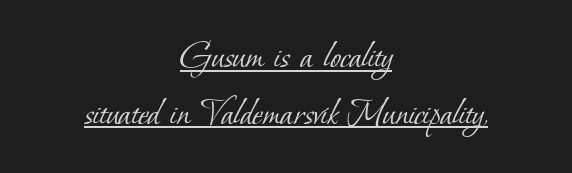
The image shows 39 px light serif type; set centered, normal line spacing (1.45x), normal letter spacing, underlined; low stroke contrast and a small x-height.
